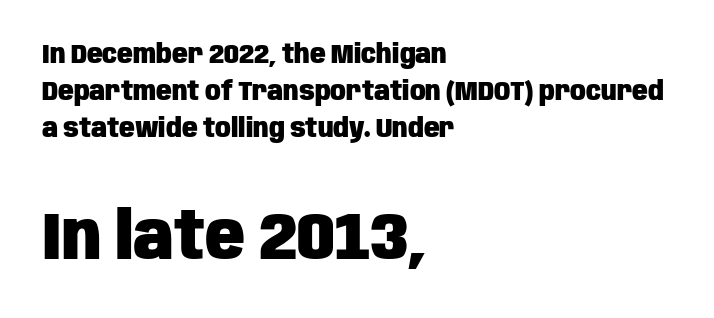
{"serif": "no", "italic": "no", "bold": "yes", "weight": "heavy", "width": "condensed", "stroke_contrast": "low", "x_height": "large", "monospaced": "no", "underline": "no", "align": "left", "line_spacing": "normal", "line_spacing_ratio": 1.43, "letter_spacing": "normal", "letter_spacing_em": 0.0, "larger_block": "second", "size_ratio": 2.54, "glyph_px": 66}
